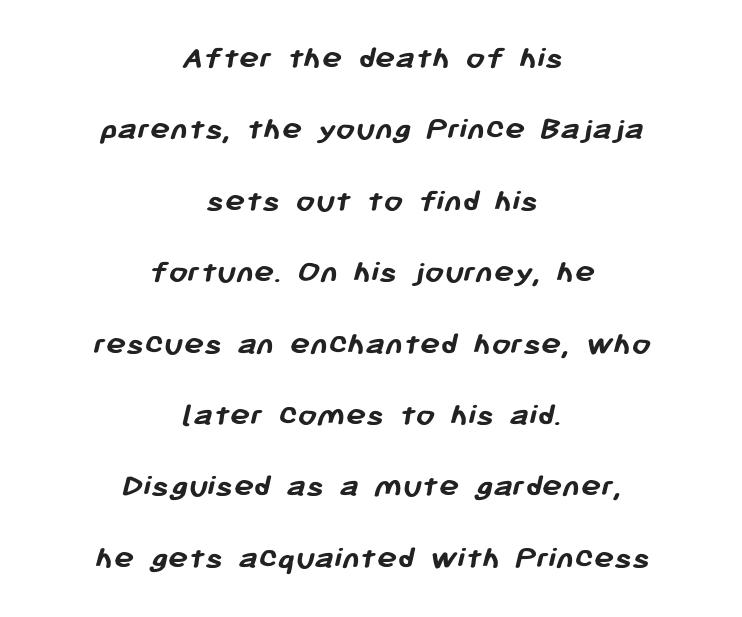
{"serif": "no", "bold": "yes", "weight": "semibold", "width": "normal", "stroke_contrast": "low", "x_height": "medium", "monospaced": "no", "underline": "no", "align": "center", "line_spacing": "loose", "line_spacing_ratio": 2.1, "letter_spacing": "normal", "letter_spacing_em": 0.0, "glyph_px": 34}
